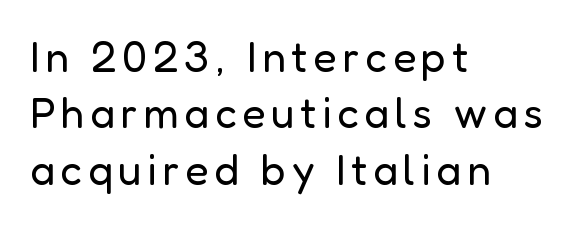
{"serif": "no", "italic": "no", "bold": "no", "weight": "regular", "width": "normal", "stroke_contrast": "low", "x_height": "medium", "monospaced": "no", "underline": "no", "align": "left", "line_spacing": "normal", "line_spacing_ratio": 1.31, "glyph_px": 43}
